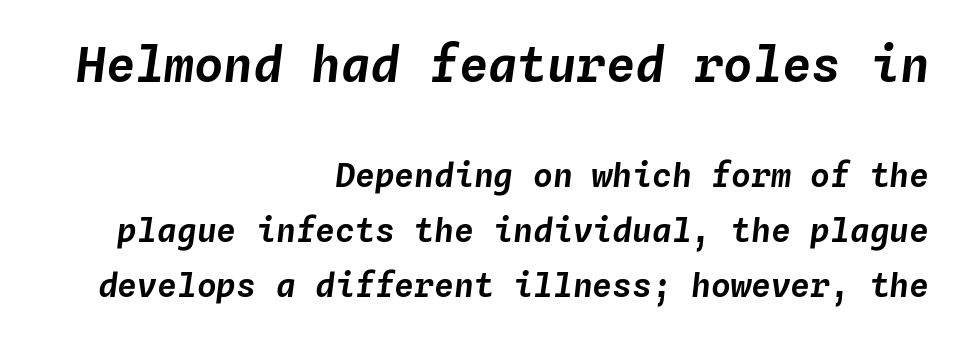
{"italic": "yes", "lean": "right", "slant_degrees": 4, "width": "normal", "stroke_contrast": "low", "x_height": "medium", "monospaced": "yes", "underline": "no", "align": "right", "line_spacing": "normal", "line_spacing_ratio": 1.67, "letter_spacing": "normal", "letter_spacing_em": 0.0, "larger_block": "first", "size_ratio": 1.48, "glyph_px": 49}
